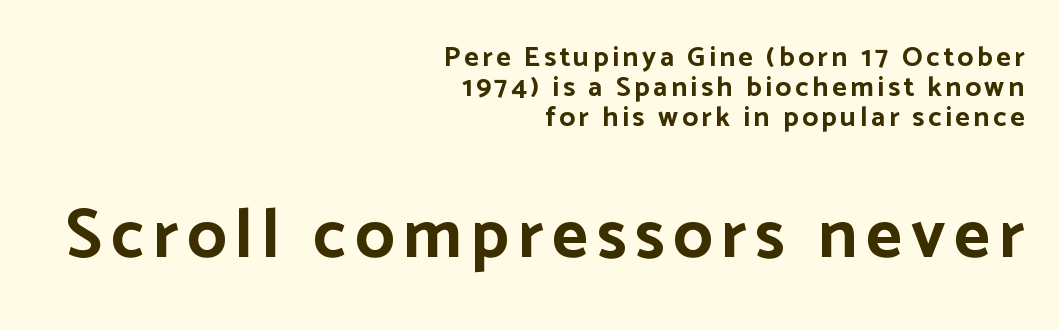
The image shows 69 px bold sans-serif type, upright; set right-aligned, tight line spacing (1.08x), not underlined; the second (bottom) block is 2.46x larger; low stroke contrast and a medium x-height.
